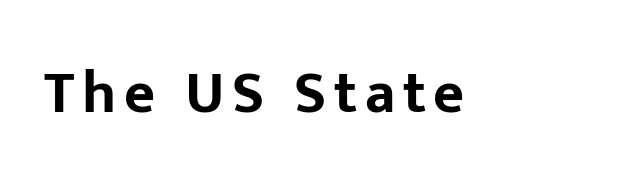
{"serif": "no", "italic": "no", "bold": "yes", "weight": "bold", "width": "normal", "stroke_contrast": "low", "x_height": "medium", "monospaced": "no", "underline": "no", "glyph_px": 60}
